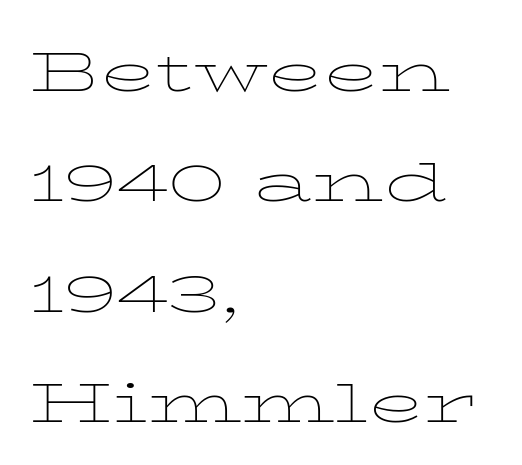
{"italic": "no", "bold": "no", "weight": "thin", "width": "wide", "stroke_contrast": "low", "x_height": "medium", "monospaced": "no", "underline": "no", "align": "left", "line_spacing": "normal", "line_spacing_ratio": 1.49, "letter_spacing": "normal", "letter_spacing_em": 0.0, "glyph_px": 74}
